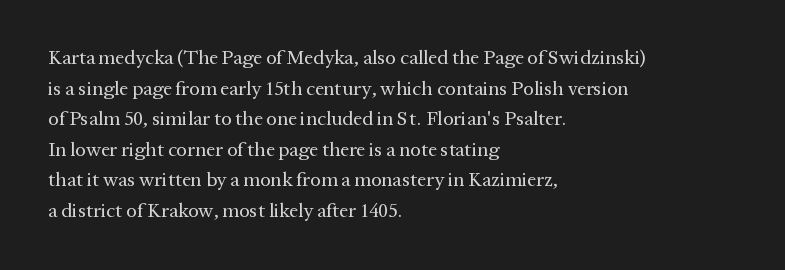
Q: Is the text bold? A: No.
Q: Is the text italic (slanted)? A: No, it is upright.
Q: Is the text underlined? A: No.
Q: How is the paragraph aligned? A: Left-aligned.
Q: Is the spacing between letters normal or unusually wide? A: Normal.
Q: Is the spacing between lines tight, normal or loose? A: Normal.
